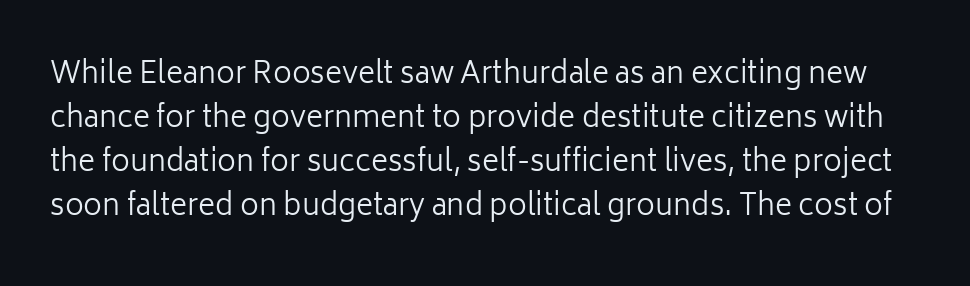
The type is set solid horizontally, with unmodified tracking. A roman cut, with each character standing at attention. Each letter keeps its own natural width here, so spacing adapts to shape. Regular leading. Classification — sans serif. The space beneath each line is pristine and unruled.
